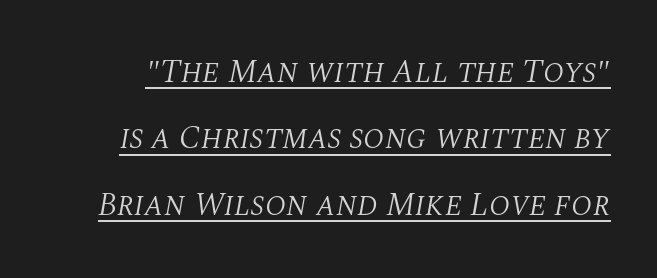
Q: Is the text bold? A: No.
Q: Is the text italic (slanted)? A: Yes, it leans right by about 10 degrees.
Q: Is the typeface a serif or a sans-serif typeface? A: Serif.
Q: Is the text underlined? A: Yes.
Q: Is the spacing between letters normal or unusually wide? A: Normal.
Q: Is the spacing between lines tight, normal or loose? A: Loose.
Q: Width (condensed, normal, or wide)? A: Normal.
Q: Stroke contrast? A: Medium.
Q: x-height? A: Large.
Q: Monospaced? A: No.
